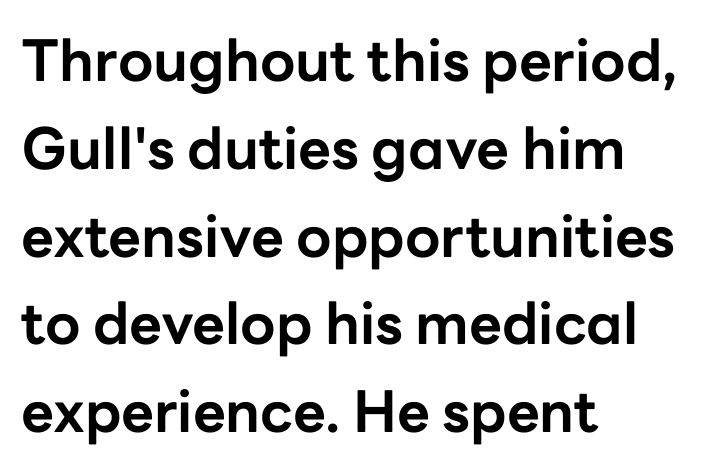
{"serif": "no", "italic": "no", "bold": "yes", "weight": "bold", "width": "normal", "stroke_contrast": "low", "x_height": "medium", "monospaced": "no", "underline": "no", "align": "left", "line_spacing": "normal", "line_spacing_ratio": 1.54, "letter_spacing": "normal", "letter_spacing_em": 0.0, "glyph_px": 57}
